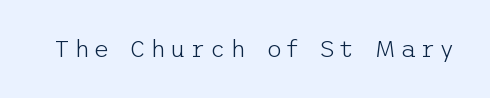
{"italic": "no", "bold": "no", "underline": "no", "glyph_px": 24}
